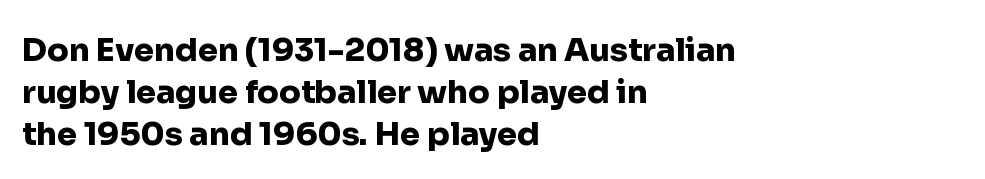
Q: Is the text bold? A: Yes.
Q: Is the text italic (slanted)? A: No, it is upright.
Q: Is the typeface a serif or a sans-serif typeface? A: Sans-serif.
Q: Is the text underlined? A: No.
Q: How is the paragraph aligned? A: Left-aligned.
Q: Is the spacing between letters normal or unusually wide? A: Normal.
Q: Is the spacing between lines tight, normal or loose? A: Normal.
Q: Width (condensed, normal, or wide)? A: Normal.
Q: Stroke contrast? A: Low.
Q: x-height? A: Medium.
Q: Monospaced? A: No.
